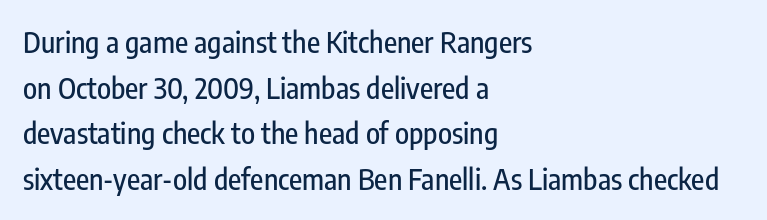
This rendering uses left alignment, leaving the right contour irregular. Is the letter spacing exaggerated? No — it looks like the ordinary default. Here the designer chose a conventional face with non-uniform glyph widths. The baseline area is clear. Nothing sits at the stroke ends, so this counts as sans-serif.
